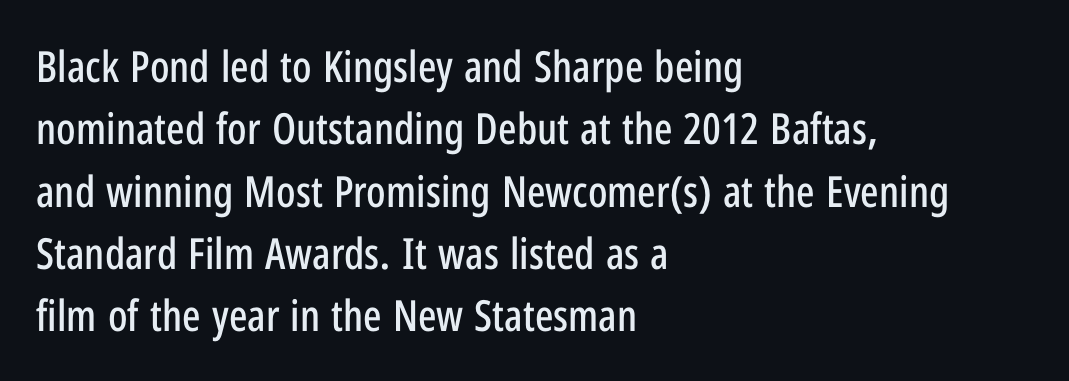
Q: Is the text italic (slanted)? A: No, it is upright.
Q: Is the typeface a serif or a sans-serif typeface? A: Sans-serif.
Q: Is the text underlined? A: No.
Q: How is the paragraph aligned? A: Left-aligned.
Q: Is the spacing between letters normal or unusually wide? A: Normal.
Q: Is the spacing between lines tight, normal or loose? A: Normal.
Q: Width (condensed, normal, or wide)? A: Condensed.
Q: Stroke contrast? A: Low.
Q: x-height? A: Medium.
Q: Monospaced? A: No.
